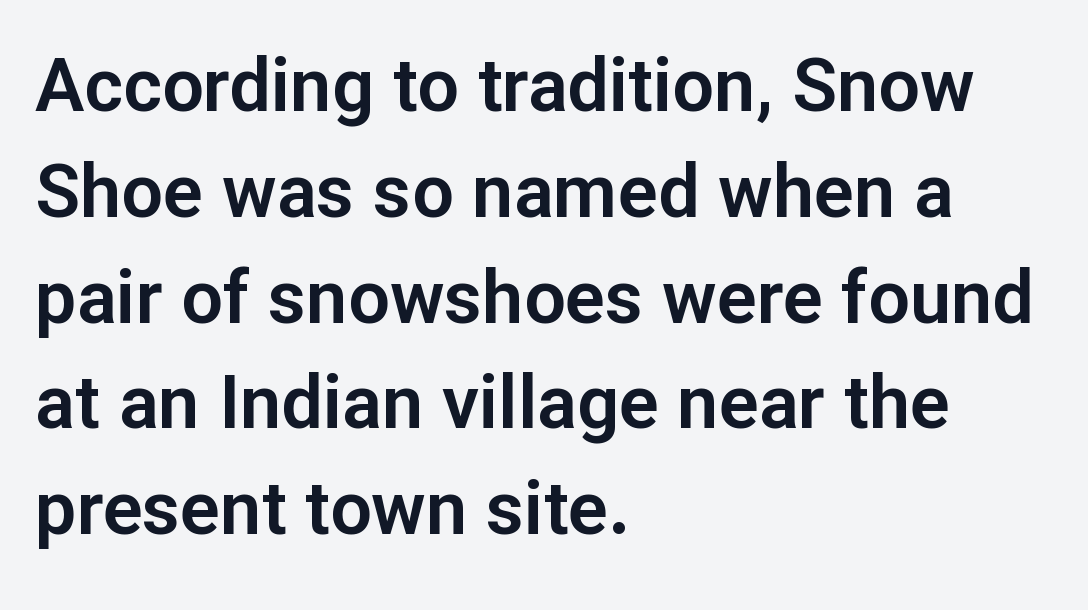
Q: Is the text italic (slanted)? A: No, it is upright.
Q: Is the typeface a serif or a sans-serif typeface? A: Sans-serif.
Q: Is the text underlined? A: No.
Q: How is the paragraph aligned? A: Left-aligned.
Q: Is the spacing between letters normal or unusually wide? A: Normal.
Q: Is the spacing between lines tight, normal or loose? A: Normal.
Q: Width (condensed, normal, or wide)? A: Normal.
Q: Stroke contrast? A: Low.
Q: x-height? A: Medium.
Q: Monospaced? A: No.
